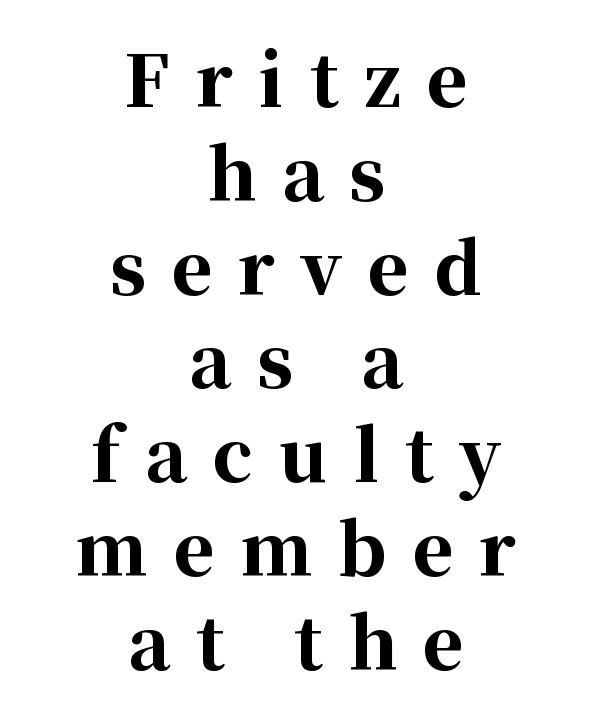
Q: Is the text bold? A: Yes.
Q: Is the text italic (slanted)? A: No, it is upright.
Q: Is the typeface a serif or a sans-serif typeface? A: Serif.
Q: Is the text underlined? A: No.
Q: How is the paragraph aligned? A: Centered.
Q: Is the spacing between letters normal or unusually wide? A: Unusually wide.
Q: Is the spacing between lines tight, normal or loose? A: Normal.
Q: Width (condensed, normal, or wide)? A: Normal.
Q: Stroke contrast? A: High.
Q: x-height? A: Medium.
Q: Monospaced? A: No.
